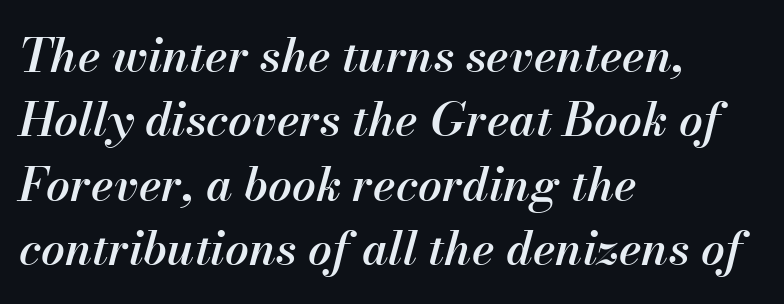
{"italic": "yes", "lean": "right", "slant_degrees": 13, "bold": "semi", "weight": "semibold", "width": "normal", "stroke_contrast": "medium", "x_height": "small", "monospaced": "no", "underline": "no", "align": "left", "line_spacing": "normal", "line_spacing_ratio": 1.37, "letter_spacing": "normal", "letter_spacing_em": 0.0, "glyph_px": 47}
